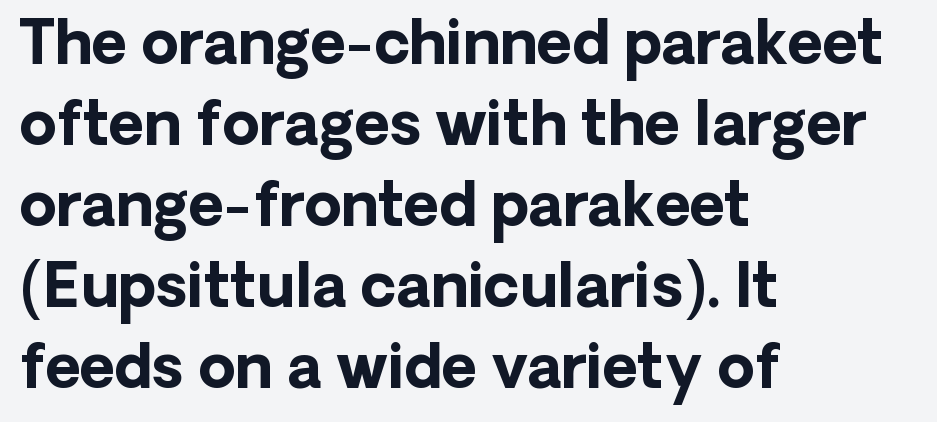
Strong, thick strokes mark this as bold type. The strip under each line holds only bare page. The lines are quadded left. Is this a fixed-width face? No — the glyphs have proportional, varying widths. The letterforms sit shoulder to shoulder at normal distance. Reading down the column, the eye jumps a familiar distance to each next line.
